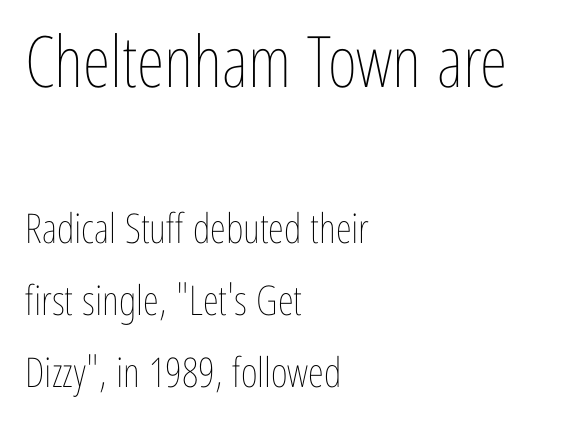
The image shows 71 px thin, condensed type, upright; set left-aligned, line spacing 1.76x, normal letter spacing, not underlined; the first (top) block is 1.73x larger; low stroke contrast and a medium x-height.
